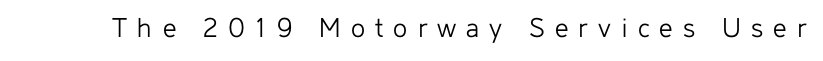
The image shows 30 px light sans-serif type, upright; set unusually wide letter spacing (+0.34 em), not underlined; low stroke contrast and a medium x-height.
